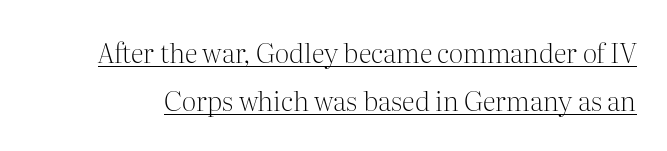
This sample uses plain, unmodified letter spacing. Do the letters lean? They stand straight. A rule runs beneath these lines of type. On a weight scale, this lands at 450 or below.
